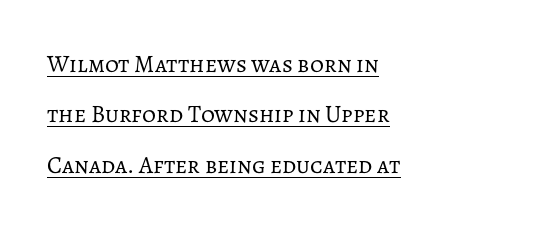
{"italic": "no", "bold": "no", "underline": "yes", "align": "left", "line_spacing": "loose", "line_spacing_ratio": 2.1, "letter_spacing": "normal", "letter_spacing_em": 0.0, "glyph_px": 24}
